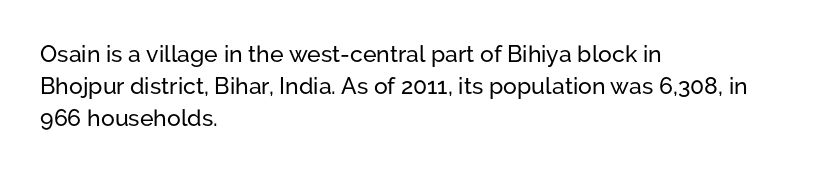
{"italic": "no", "underline": "no", "align": "left", "line_spacing": "normal", "line_spacing_ratio": 1.4, "letter_spacing": "normal", "letter_spacing_em": 0.0, "glyph_px": 23}
